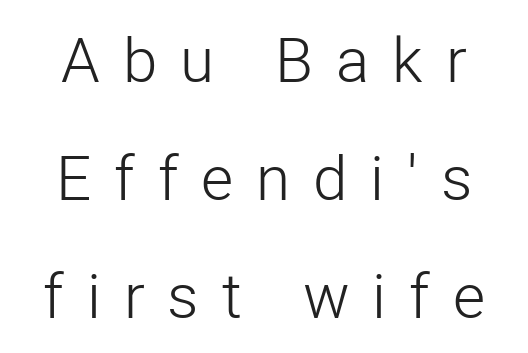
{"serif": "no", "italic": "no", "bold": "no", "weight": "light", "width": "normal", "stroke_contrast": "low", "x_height": "medium", "monospaced": "no", "underline": "no", "align": "center", "line_spacing": "loose", "line_spacing_ratio": 1.9, "letter_spacing": "wide", "letter_spacing_em": 0.37, "glyph_px": 62}
